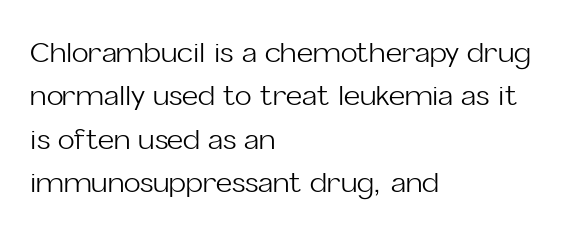
Students, observe: this is what conventionally led text looks like. These lines keep a tight, regular rhythm from letter to letter. The passage shown is typed in a proportional face where columns would drift. A clean baseline with only descenders dipping below it.
